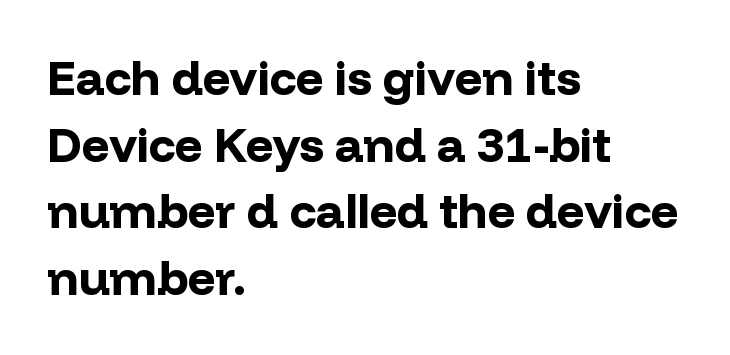
Q: Is the text bold? A: Yes.
Q: Is the text italic (slanted)? A: No, it is upright.
Q: Is the typeface a serif or a sans-serif typeface? A: Sans-serif.
Q: Is the text underlined? A: No.
Q: How is the paragraph aligned? A: Left-aligned.
Q: Is the spacing between letters normal or unusually wide? A: Normal.
Q: Is the spacing between lines tight, normal or loose? A: Normal.
Q: Width (condensed, normal, or wide)? A: Normal.
Q: Stroke contrast? A: Low.
Q: x-height? A: Medium.
Q: Monospaced? A: No.
